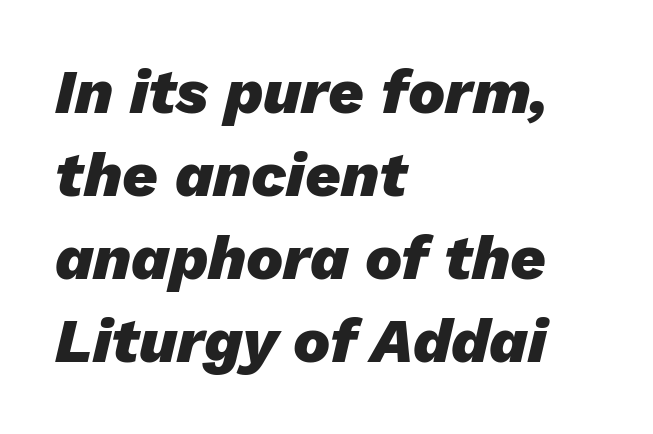
Q: Is the text bold? A: Yes.
Q: Is the text italic (slanted)? A: Yes, it leans right by about 13 degrees.
Q: Is the text underlined? A: No.
Q: How is the paragraph aligned? A: Left-aligned.
Q: Is the spacing between letters normal or unusually wide? A: Normal.
Q: Is the spacing between lines tight, normal or loose? A: Normal.
Q: Width (condensed, normal, or wide)? A: Normal.
Q: Stroke contrast? A: Low.
Q: x-height? A: Medium.
Q: Monospaced? A: No.
